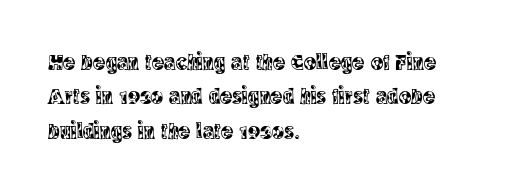
If you drew a ruler down the left edge, every line would touch it. Any mark beneath the type? The region is blank. Vertical spacing — default. It's the straight-up-and-down kind of type.
